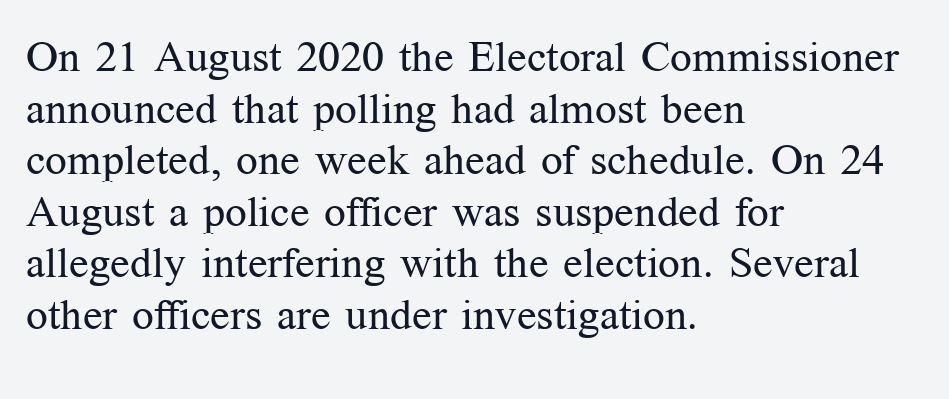
Tracking here is standard; glyphs follow each other at the usual distance. To sum up the face: it has serifs. It's the straight-up-and-down kind of type. This rendering uses left alignment, leaving the right contour irregular.
